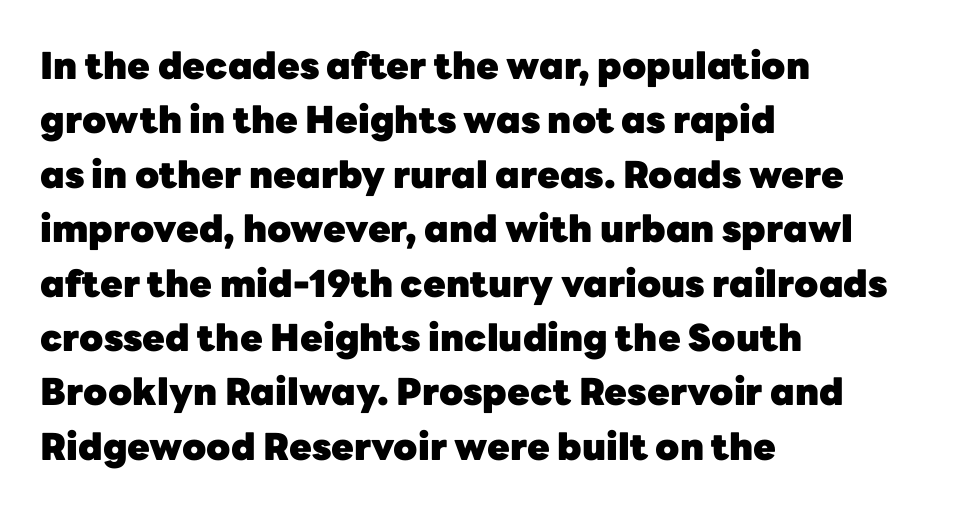
The image shows 37 px heavy sans-serif type, upright; set left-aligned, normal line spacing (1.47x), normal letter spacing, not underlined; low stroke contrast and a medium x-height.
